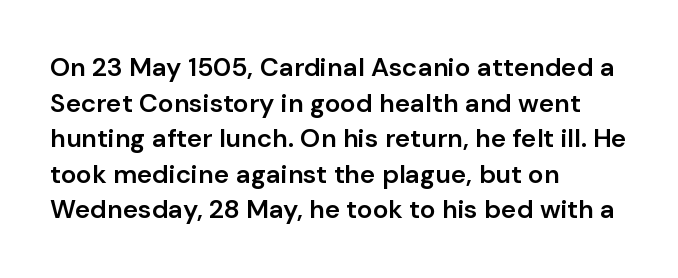
Q: Is the text bold? A: Semi-bold.
Q: Is the text italic (slanted)? A: No, it is upright.
Q: Is the text underlined? A: No.
Q: How is the paragraph aligned? A: Left-aligned.
Q: Is the spacing between letters normal or unusually wide? A: Normal.
Q: Is the spacing between lines tight, normal or loose? A: Normal.
